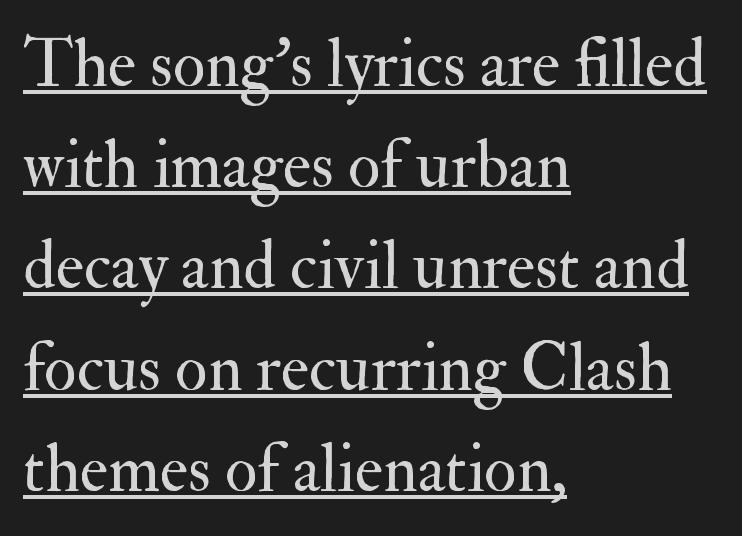
{"serif": "yes", "italic": "no", "bold": "no", "weight": "regular", "width": "normal", "stroke_contrast": "medium", "x_height": "small", "monospaced": "no", "underline": "yes", "align": "left", "line_spacing": "normal", "line_spacing_ratio": 1.51, "letter_spacing": "normal", "letter_spacing_em": 0.0, "glyph_px": 67}
